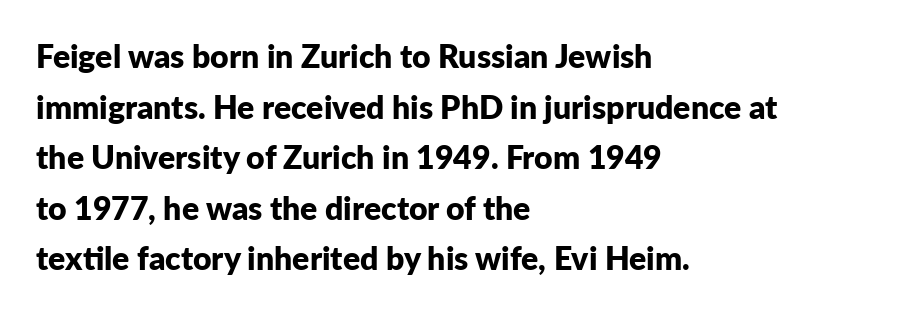
The image shows 32 px bold sans-serif type, upright; set left-aligned, normal line spacing (1.58x), normal letter spacing, not underlined; low stroke contrast and a medium x-height.
